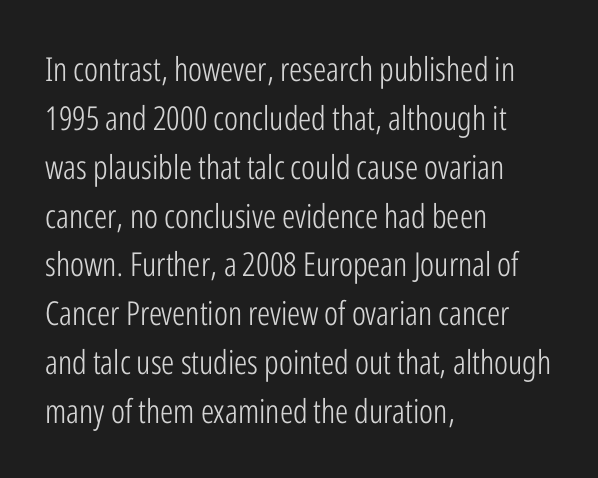
The image shows 33 px light, condensed sans-serif type, upright; set left-aligned, normal line spacing (1.48x), normal letter spacing, not underlined; low stroke contrast and a medium x-height.
